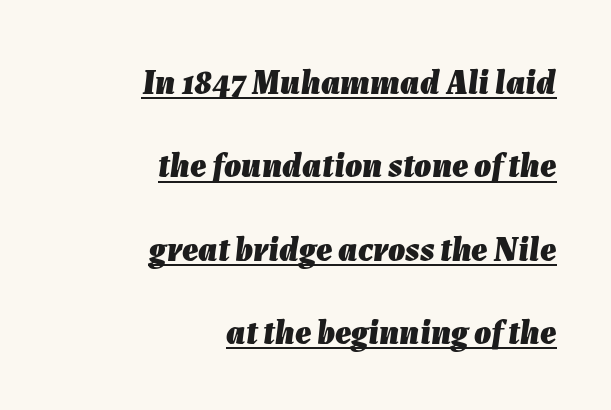
{"italic": "yes", "lean": "right", "slant_degrees": 7, "bold": "yes", "weight": "heavy", "width": "normal", "stroke_contrast": "low", "x_height": "medium", "monospaced": "no", "underline": "yes", "align": "right", "line_spacing": "loose", "line_spacing_ratio": 2.45, "letter_spacing": "normal", "letter_spacing_em": 0.0, "glyph_px": 34}
